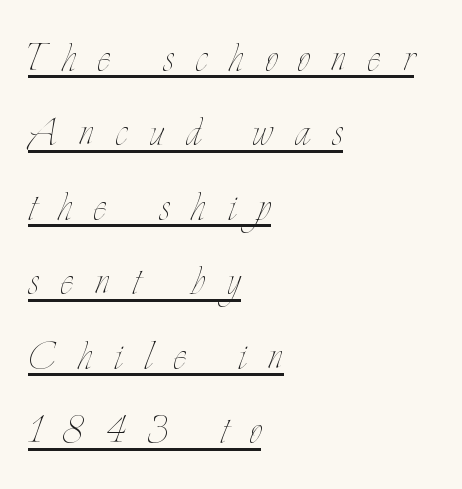
Q: Is the text bold? A: No.
Q: Is the text italic (slanted)? A: Yes.
Q: Is the text underlined? A: Yes.
Q: How is the paragraph aligned? A: Left-aligned.
Q: Is the spacing between letters normal or unusually wide? A: Unusually wide.
Q: Is the spacing between lines tight, normal or loose? A: Normal.
Q: Width (condensed, normal, or wide)? A: Condensed.
Q: Stroke contrast? A: Low.
Q: x-height? A: Small.
Q: Monospaced? A: No.
